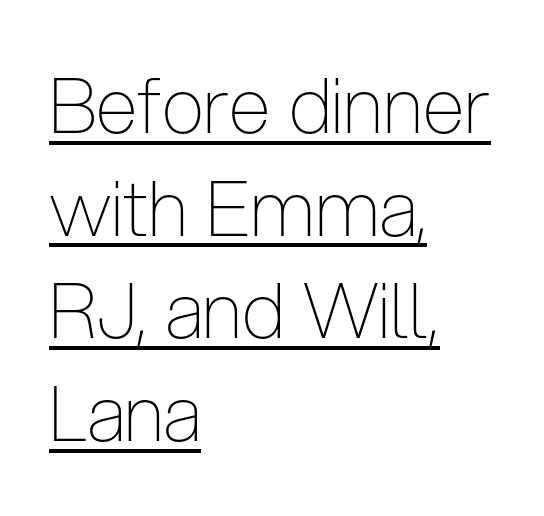
The lettering stays uniformly vertical, giving the passage a roman look. Serif or sans? Sans — the stroke terminals are bare. The line texture is even and compact thanks to regular tracking. Varying glyph widths throughout — classic text-font behaviour. This is not heavy type; no bold has been used.
